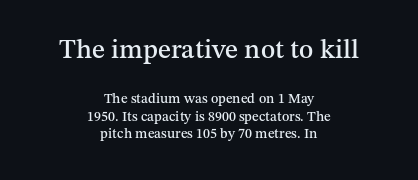
Q: Is the text italic (slanted)? A: No, it is upright.
Q: Is the text underlined? A: No.
Q: How is the paragraph aligned? A: Centered.
Q: Is the spacing between letters normal or unusually wide? A: Normal.
Q: Is the spacing between lines tight, normal or loose? A: Normal.
Q: Which block of text is set in a larger size, the first (top) or the second (bottom)? A: The first (top) one.
